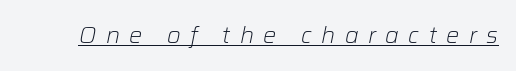
The image shows 22 px text type, italic (leaning right); set unusually wide letter spacing (+0.43 em), underlined.
